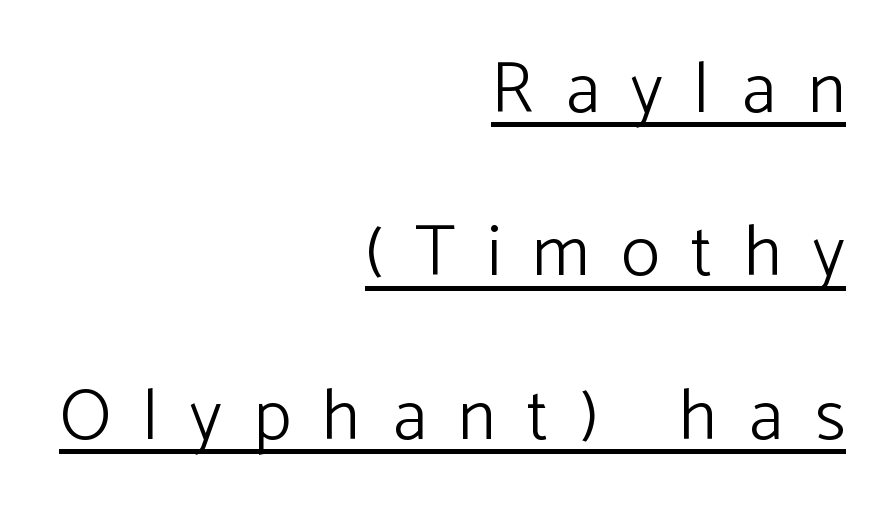
{"serif": "no", "italic": "no", "bold": "no", "weight": "light", "width": "normal", "stroke_contrast": "low", "x_height": "medium", "monospaced": "no", "underline": "yes", "align": "right", "line_spacing": "loose", "line_spacing_ratio": 2.27, "letter_spacing": "wide", "letter_spacing_em": 0.44, "glyph_px": 72}
